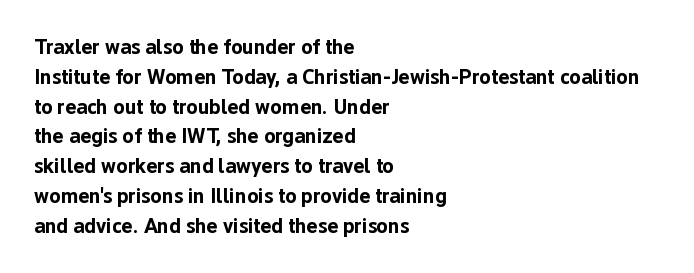
The image shows 21 px bold type, upright; set left-aligned, normal line spacing (1.42x), normal letter spacing, not underlined.
